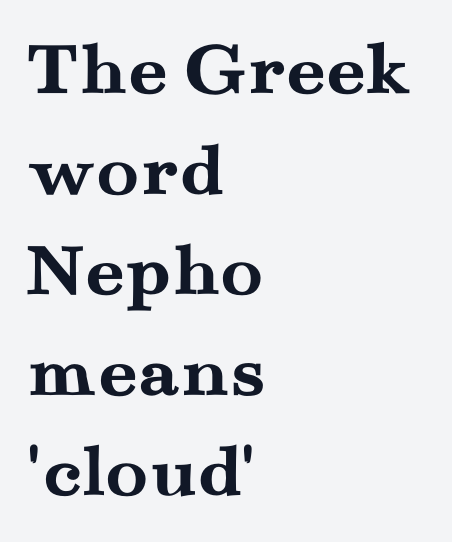
The image shows 78 px semibold, wide serif type, upright; set left-aligned, normal line spacing (1.29x), normal letter spacing, not underlined; medium stroke contrast and a small x-height.
